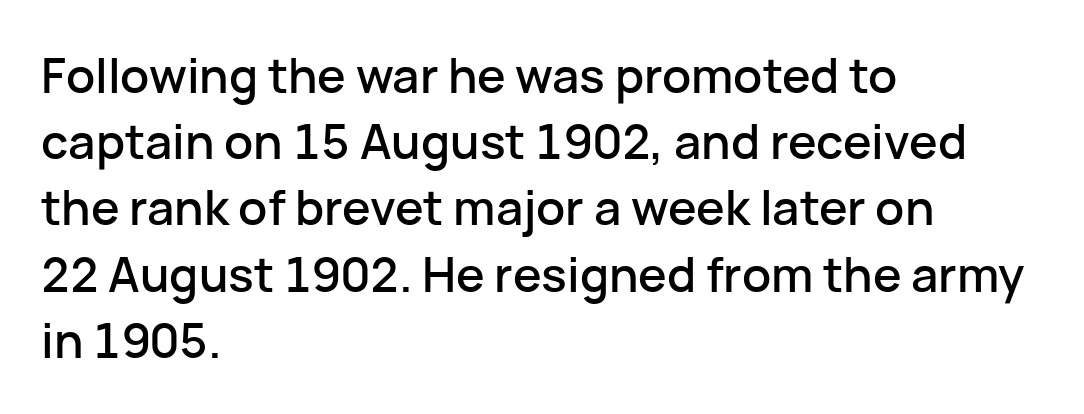
Q: Is the text italic (slanted)? A: No, it is upright.
Q: Is the typeface a serif or a sans-serif typeface? A: Sans-serif.
Q: Is the text underlined? A: No.
Q: How is the paragraph aligned? A: Left-aligned.
Q: Is the spacing between letters normal or unusually wide? A: Normal.
Q: Is the spacing between lines tight, normal or loose? A: Normal.
Q: Width (condensed, normal, or wide)? A: Normal.
Q: Stroke contrast? A: Low.
Q: x-height? A: Medium.
Q: Monospaced? A: No.
